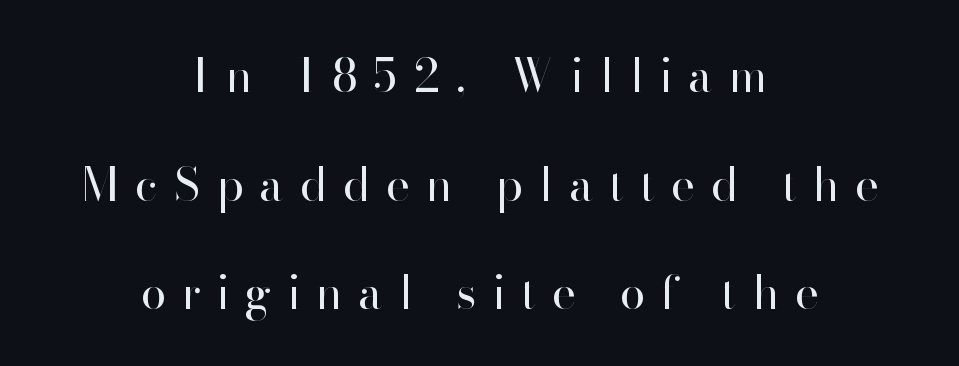
The image shows 46 px regular-weight sans-serif type, upright; set centered, loose line spacing (2.36x), unusually wide letter spacing (+0.36 em), not underlined; high stroke contrast and a small x-height.
